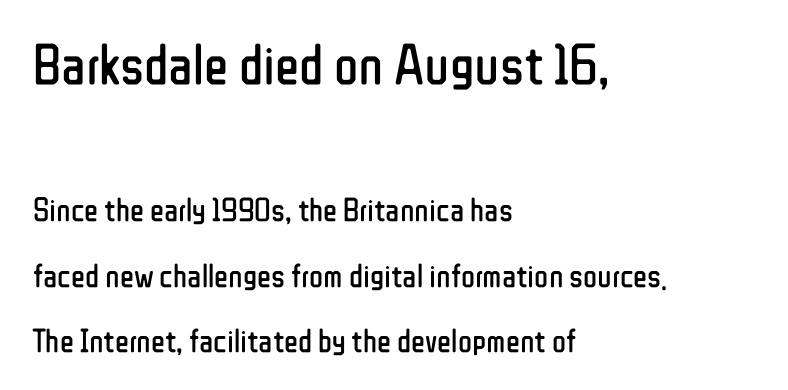
The image shows 57 px regular-weight, condensed sans-serif type, upright; set left-aligned, loose line spacing (1.98x), normal letter spacing, not underlined; the first (top) block is 1.73x larger; low stroke contrast and a medium x-height.
